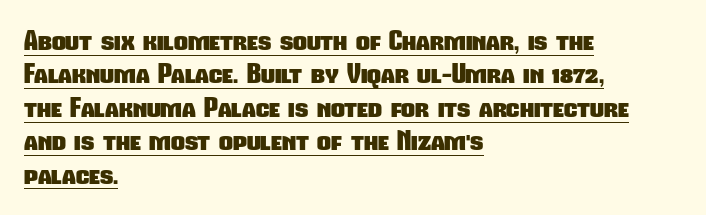
The image shows 27 px bold type; set left-aligned, line spacing 1.24x, normal letter spacing, underlined.
